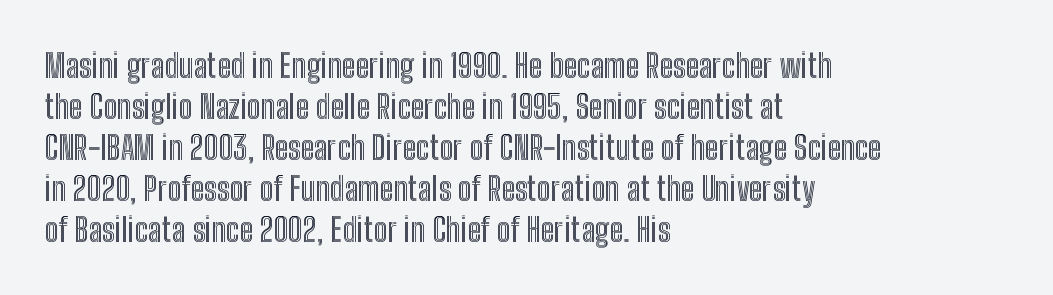
How are the letters spaced? Ordinarily, with no added tracking. Every stem runs plumb, perpendicular to the baseline. You could not count columns in this text — the font is proportionally spaced. The text block is weighted toward the left margin, trailing off unevenly rightward.
